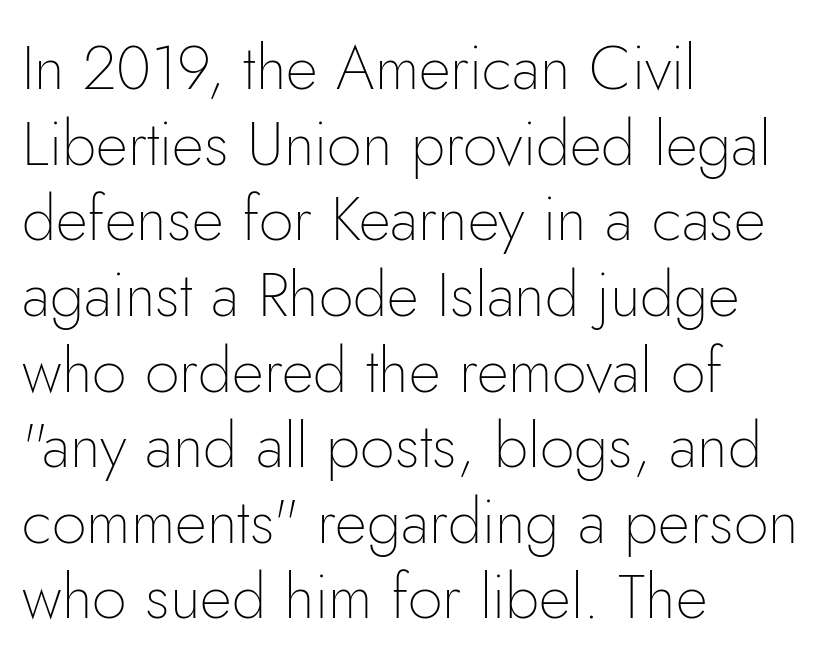
The image shows 62 px thin sans-serif type, upright; set left-aligned, line spacing 1.22x, normal letter spacing, not underlined; low stroke contrast and a small x-height.
